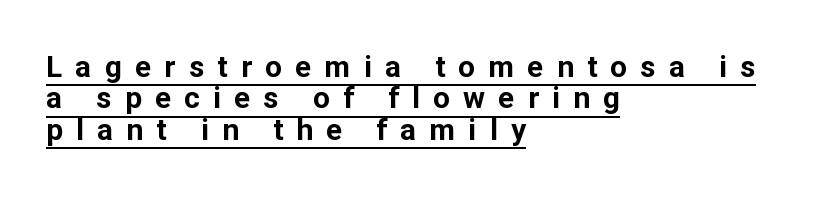
{"serif": "no", "italic": "no", "bold": "yes", "weight": "bold", "width": "normal", "stroke_contrast": "low", "x_height": "medium", "monospaced": "no", "underline": "yes", "align": "left", "line_spacing": "tight", "line_spacing_ratio": 1.05, "letter_spacing": "wide", "letter_spacing_em": 0.44, "glyph_px": 30}
